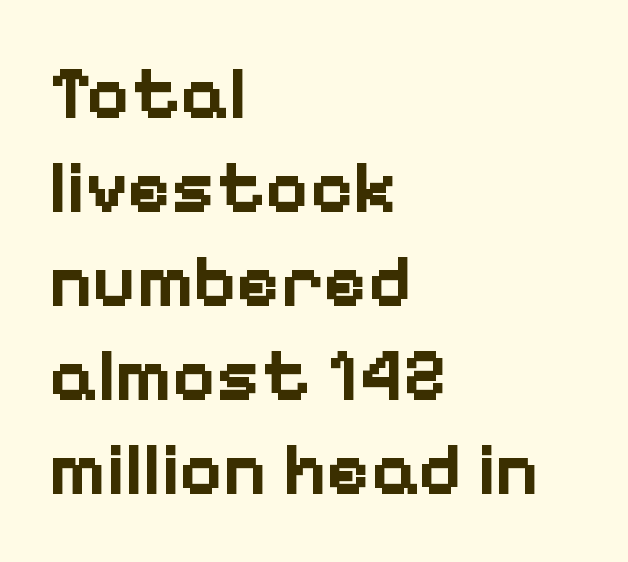
The image shows 74 px bold sans-serif type, upright; set left-aligned, normal line spacing (1.27x), normal letter spacing, not underlined; low stroke contrast and a medium x-height.
